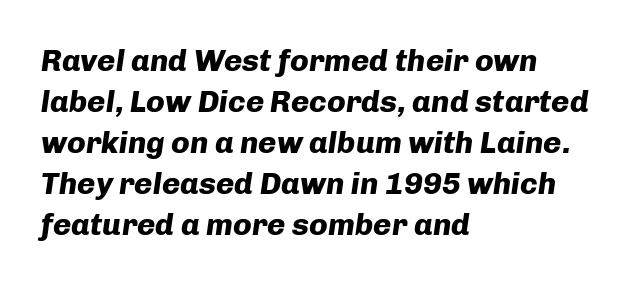
Q: Is the text bold? A: Yes.
Q: Is the text italic (slanted)? A: Yes, it leans right by about 8 degrees.
Q: Is the text underlined? A: No.
Q: How is the paragraph aligned? A: Left-aligned.
Q: Is the spacing between letters normal or unusually wide? A: Normal.
Q: Is the spacing between lines tight, normal or loose? A: Normal.
Q: Width (condensed, normal, or wide)? A: Normal.
Q: Stroke contrast? A: Low.
Q: x-height? A: Medium.
Q: Monospaced? A: No.
